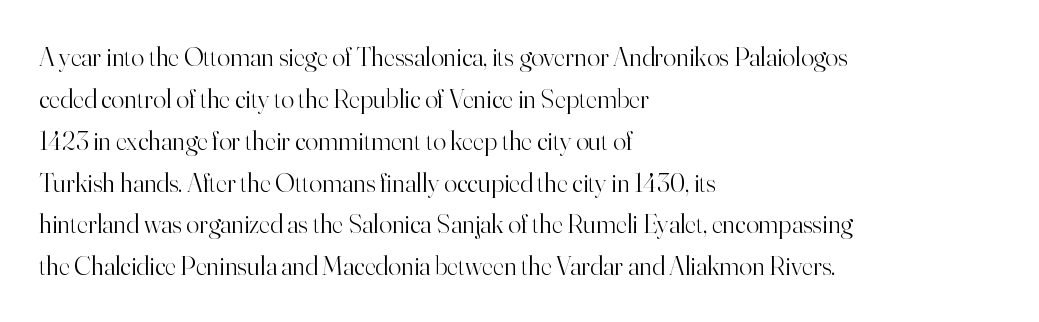
The image shows 27 px text type, upright; set left-aligned, normal line spacing (1.55x), normal letter spacing, not underlined.
